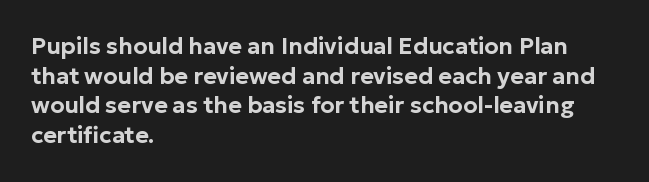
{"italic": "no", "underline": "no", "align": "left", "line_spacing": "normal", "line_spacing_ratio": 1.29, "letter_spacing": "normal", "letter_spacing_em": 0.0, "glyph_px": 23}
